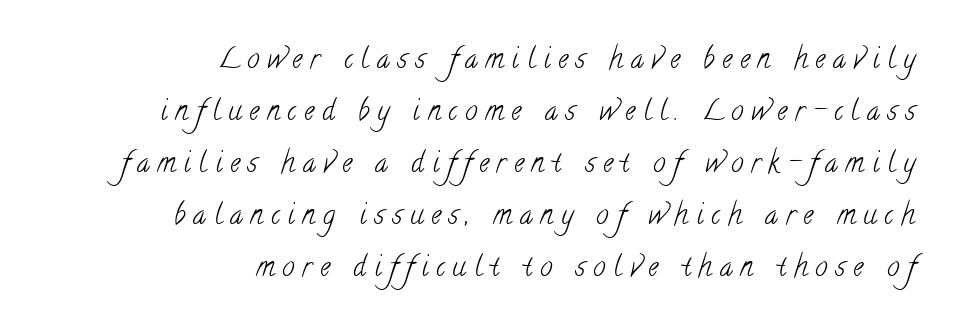
The image shows 28 px light, condensed type; set right-aligned, line spacing 1.86x, unusually wide letter spacing (+0.28 em), not underlined; low stroke contrast and a small x-height.
